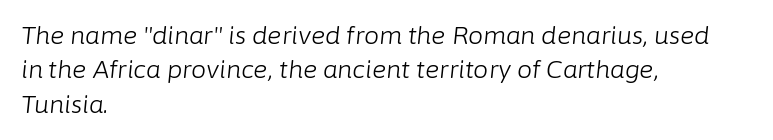
The image shows 24 px text type, italic (leaning right); set left-aligned, normal line spacing (1.43x), normal letter spacing, not underlined.
